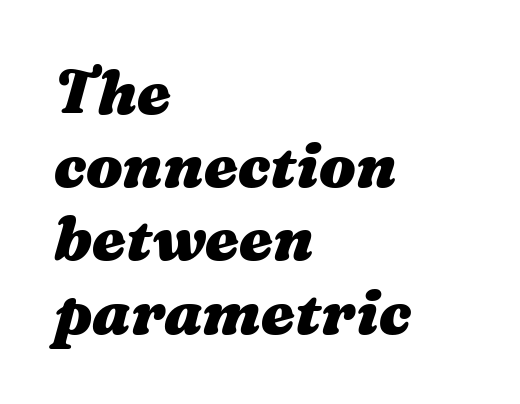
Unmarked baselines from the first word to the last. The passage shown is typed in a proportional face where columns would drift. The typography opts for an oblique posture over an upright one. Caption: multi-line text, flush left, ragged right. Honestly, the letter spacing is just normal — you wouldn't notice it.
